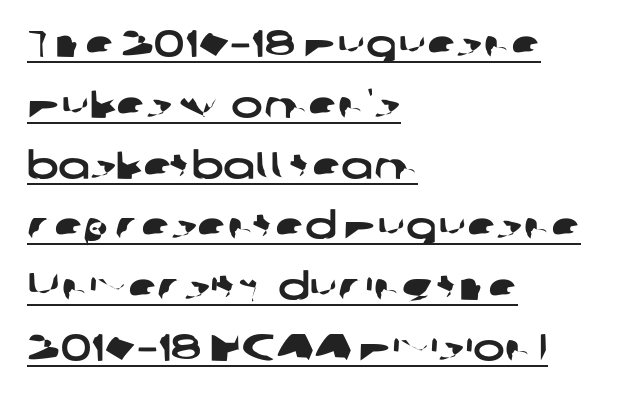
Descenders here cross a horizontal rule under the line. The letters advance in unequal steps, a hallmark of proportional type. The line texture is even and compact thanks to regular tracking. The typesetter chose a ragged-right arrangement here. How would I describe the line gaps? Plain and ordinary. Regarding serifs, this sample does without them.
